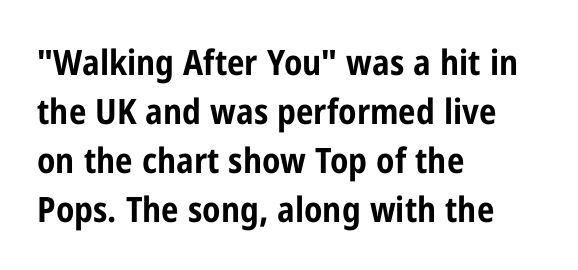
The image shows 35 px bold, condensed sans-serif type, upright; set left-aligned, normal line spacing (1.4x), normal letter spacing, not underlined; low stroke contrast and a medium x-height.
